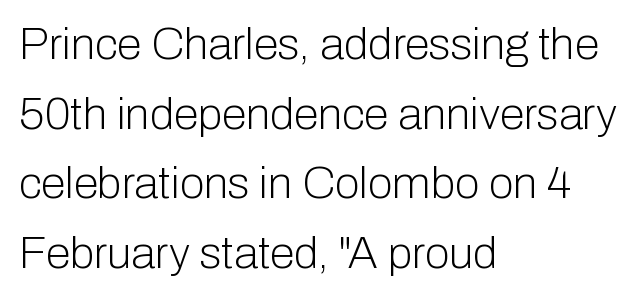
{"serif": "no", "italic": "no", "bold": "no", "weight": "light", "width": "normal", "stroke_contrast": "low", "x_height": "medium", "monospaced": "no", "underline": "no", "align": "left", "line_spacing": "normal", "line_spacing_ratio": 1.55, "letter_spacing": "normal", "letter_spacing_em": 0.0, "glyph_px": 45}
